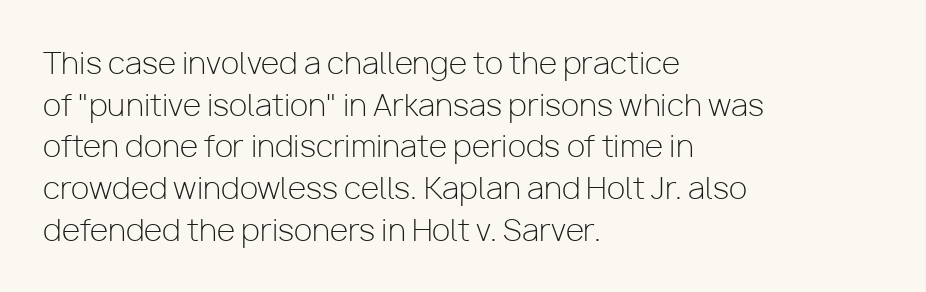
The image shows 30 px light sans-serif type, upright; set left-aligned, normal line spacing (1.39x), normal letter spacing, not underlined; low stroke contrast and a medium x-height.
